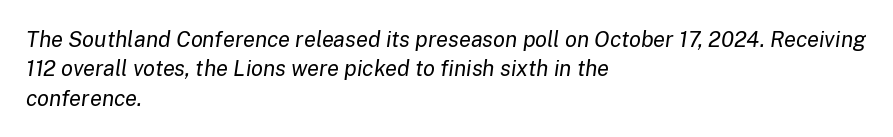
{"italic": "yes", "lean": "right", "slant_degrees": 8, "bold": "no", "underline": "no", "align": "left", "line_spacing": "normal", "line_spacing_ratio": 1.33, "letter_spacing": "normal", "letter_spacing_em": 0.0, "glyph_px": 22}
